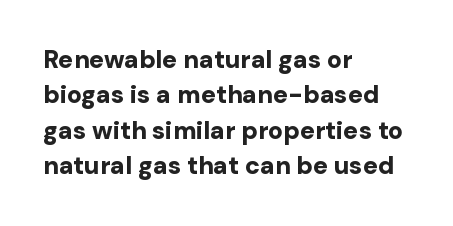
The image shows 25 px bold type, upright; set left-aligned, normal line spacing (1.42x), normal letter spacing, not underlined.
